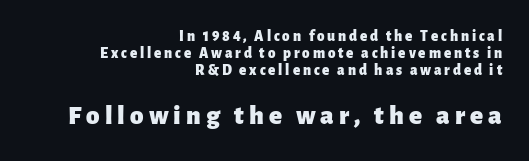
The image shows 27 px bold type, upright; set right-aligned, tight line spacing (1.13x), not underlined; the second (bottom) block is 1.8x larger.
